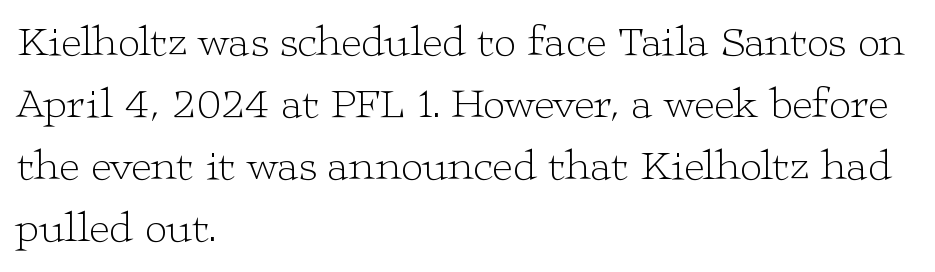
The image shows 44 px light, wide serif type, upright; set left-aligned, normal line spacing (1.41x), normal letter spacing, not underlined; low stroke contrast and a medium x-height.
